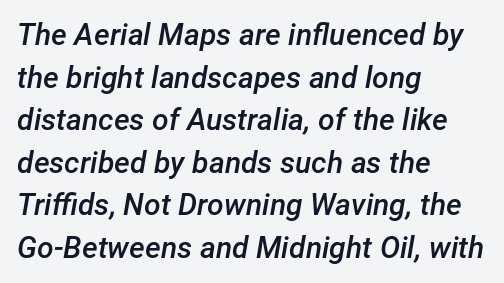
{"italic": "yes", "lean": "right", "slant_degrees": 12, "bold": "semi", "weight": "semibold", "width": "normal", "stroke_contrast": "low", "x_height": "medium", "monospaced": "no", "underline": "no", "align": "left", "line_spacing": "normal", "line_spacing_ratio": 1.42, "letter_spacing": "normal", "letter_spacing_em": 0.0, "glyph_px": 30}
